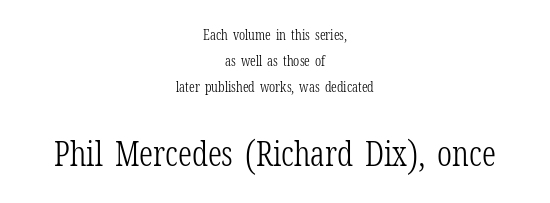
The image shows 34 px light, condensed serif type, upright; set centered, line spacing 1.87x, normal letter spacing, not underlined; the second (bottom) block is 2.43x larger; low stroke contrast and a medium x-height.
